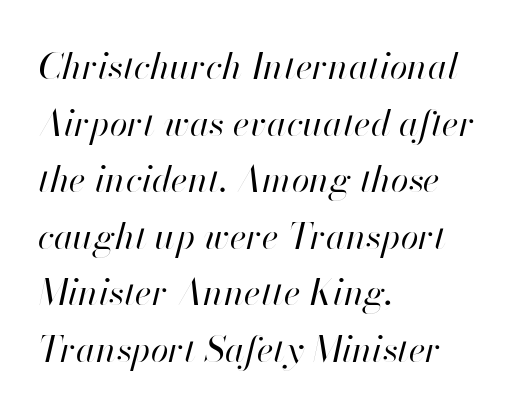
The image shows 36 px regular-weight type, italic (leaning right); set left-aligned, normal line spacing (1.57x), normal letter spacing, not underlined; high stroke contrast and a small x-height.
